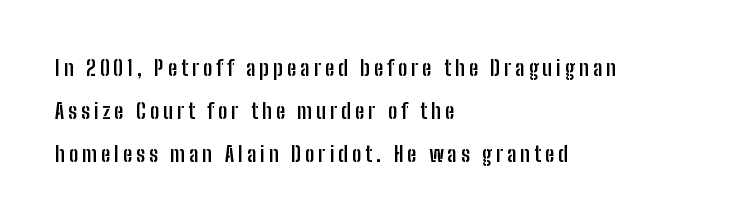
Q: Is the text bold? A: Yes.
Q: Is the text italic (slanted)? A: No, it is upright.
Q: Is the text underlined? A: No.
Q: How is the paragraph aligned? A: Left-aligned.
Q: Is the spacing between lines tight, normal or loose? A: Loose.
